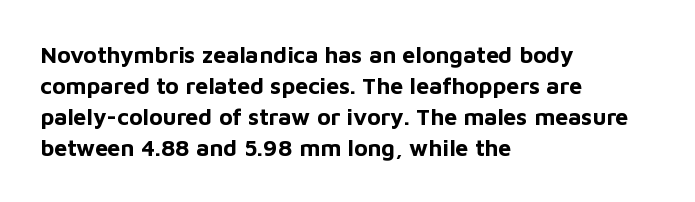
Caption: bold face, heavy strokes. Compared with typical body copy, the letter spacing here is the same. Line starts are locked; line ends wander. The axis of the letterforms is exactly vertical.
